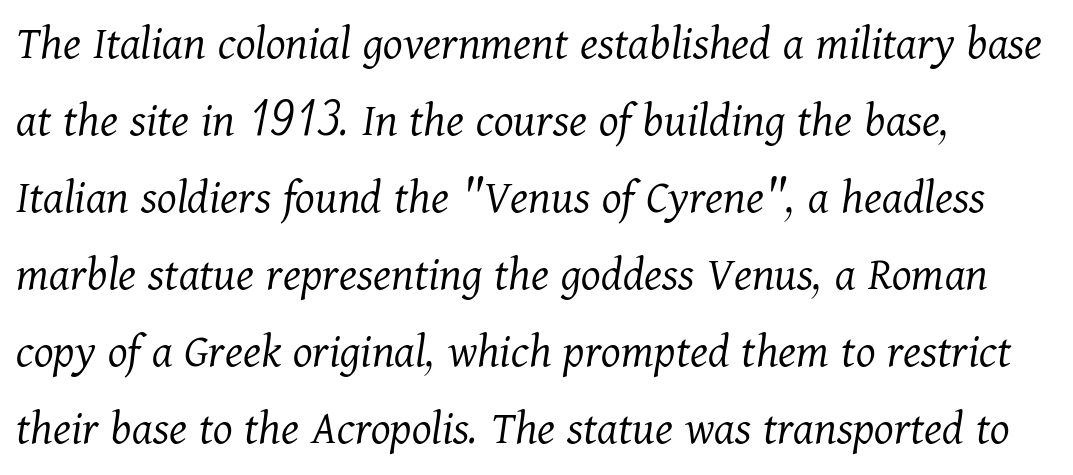
{"serif": "yes", "italic": "yes", "lean": "right", "slant_degrees": 11, "bold": "no", "weight": "light", "width": "normal", "stroke_contrast": "medium", "x_height": "medium", "monospaced": "no", "underline": "no", "align": "left", "line_spacing": "normal", "line_spacing_ratio": 1.54, "letter_spacing": "normal", "letter_spacing_em": 0.0, "glyph_px": 50}
